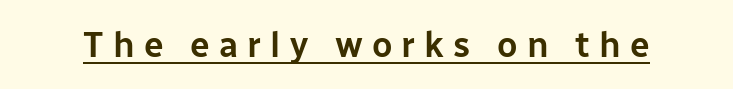
The image shows 35 px sans-serif type, upright; set unusually wide letter spacing (+0.26 em), underlined; low stroke contrast and a medium x-height.
